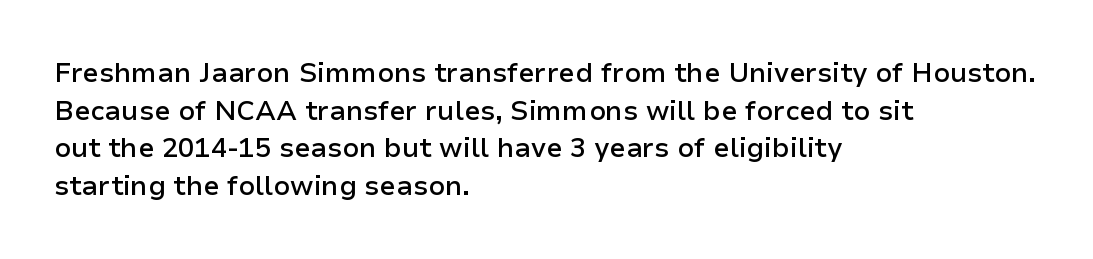
Q: Is the text bold? A: Semi-bold.
Q: Is the text italic (slanted)? A: No, it is upright.
Q: Is the text underlined? A: No.
Q: How is the paragraph aligned? A: Left-aligned.
Q: Is the spacing between letters normal or unusually wide? A: Normal.
Q: Is the spacing between lines tight, normal or loose? A: Normal.
